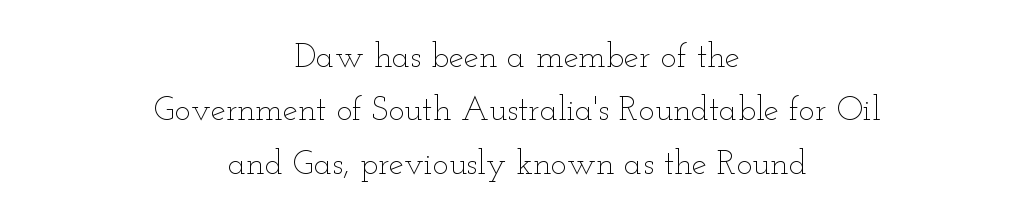
{"italic": "no", "bold": "no", "weight": "thin", "width": "wide", "stroke_contrast": "low", "x_height": "small", "monospaced": "no", "underline": "no", "align": "center", "line_spacing": "normal", "line_spacing_ratio": 1.57, "letter_spacing": "normal", "letter_spacing_em": 0.0, "glyph_px": 34}
